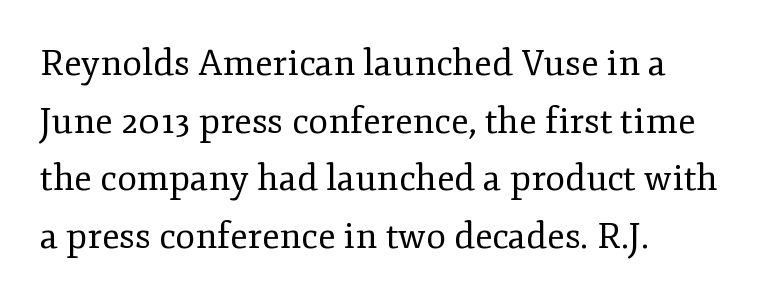
Descenders are the only things crossing below the line. Type style note: has serifs. Each stroke keeps to a modest, everyday thickness or less. Regarding leading, the lines here are spaced in the standard way. Tall strokes in this sample are plumb rather than angled.
